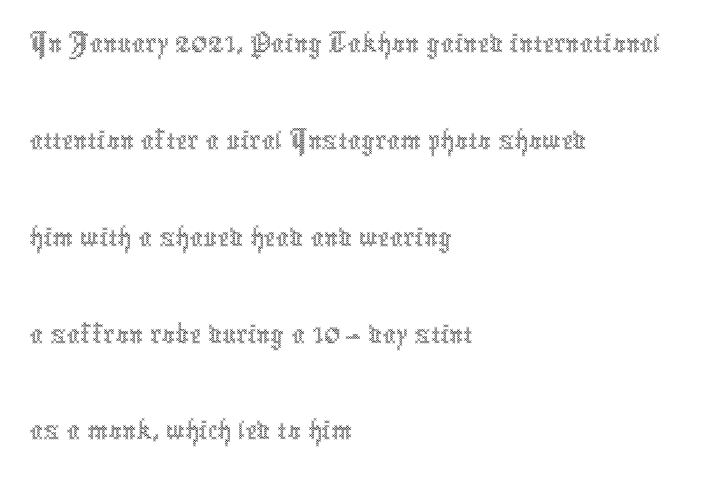
The image shows 65 px thin, condensed type, upright; set left-aligned, normal line spacing (1.49x), normal letter spacing, not underlined; a medium x-height.
